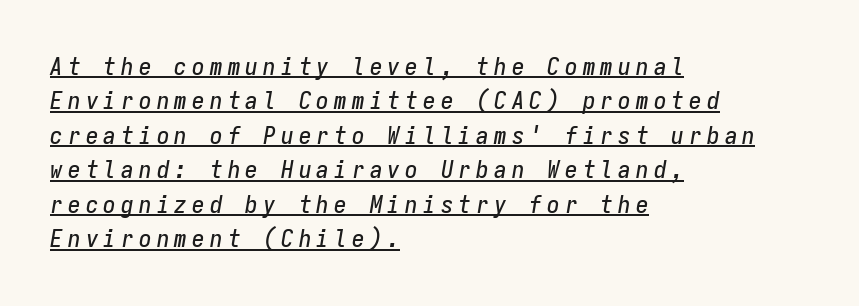
Q: Is the text italic (slanted)? A: Yes, it leans right by about 9 degrees.
Q: Is the text underlined? A: Yes.
Q: How is the paragraph aligned? A: Left-aligned.
Q: Is the spacing between letters normal or unusually wide? A: Unusually wide.
Q: Is the spacing between lines tight, normal or loose? A: Normal.
